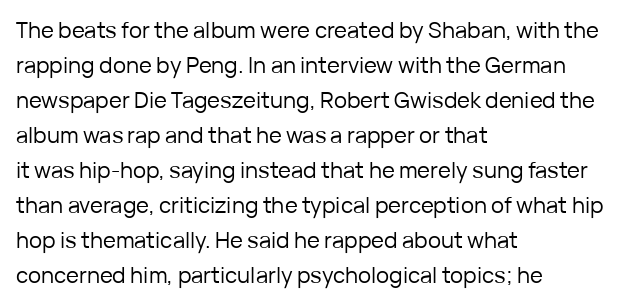
Every stem runs plumb, perpendicular to the baseline. Ink coverage per letter is moderate at most. Does extra space separate the letters? No, they use regular spacing. Line starts are locked; line ends wander. If you measured baseline to baseline, you'd find a middling distance.
